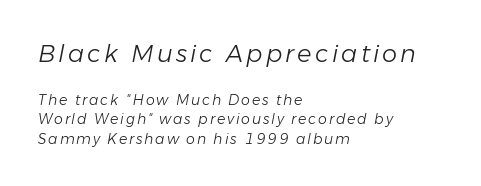
In CSS terms this would be text-align: left. Quick note: interline space is typical. Honestly, there is no underline to notice here at all. The more generous point size was reserved for the upper chunk. No chunkiness to these letters — they're not bold. When letters slant like this, we call the style italic.
